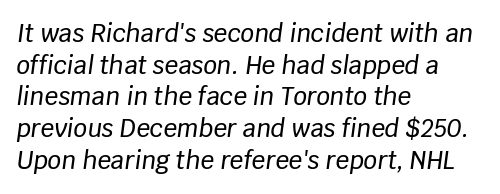
Q: Is the text italic (slanted)? A: Yes, it leans right by about 8 degrees.
Q: Is the text underlined? A: No.
Q: How is the paragraph aligned? A: Left-aligned.
Q: Is the spacing between letters normal or unusually wide? A: Normal.
Q: Is the spacing between lines tight, normal or loose? A: Normal.
